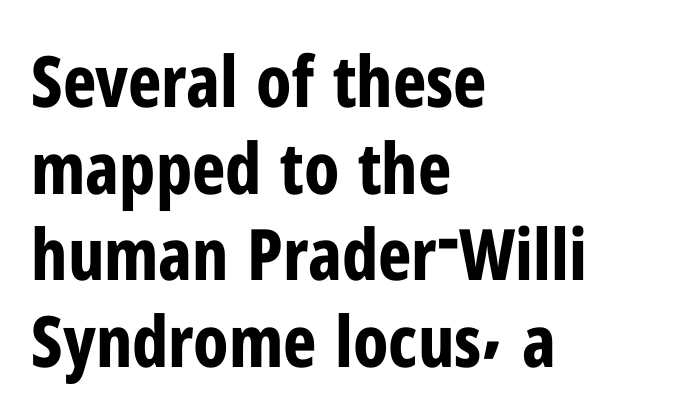
This is the regular roman posture of the typeface. Heavy, bold letterforms. The specimen omits any rule beneath the text block's lines. Note the varied advance widths — an 'i' is clearly narrower than an 'm'. A sans-serif font was chosen for this passage. This sample is left-justified, so line endings fall wherever the words run out.
